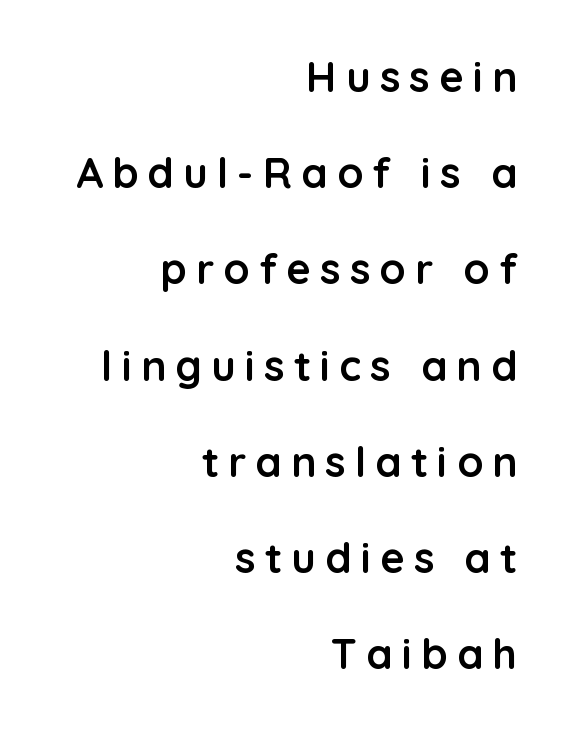
Q: Is the text bold? A: Yes.
Q: Is the text italic (slanted)? A: No, it is upright.
Q: Is the typeface a serif or a sans-serif typeface? A: Sans-serif.
Q: Is the text underlined? A: No.
Q: How is the paragraph aligned? A: Right-aligned.
Q: Is the spacing between letters normal or unusually wide? A: Unusually wide.
Q: Is the spacing between lines tight, normal or loose? A: Loose.
Q: Width (condensed, normal, or wide)? A: Normal.
Q: Stroke contrast? A: Low.
Q: x-height? A: Medium.
Q: Monospaced? A: No.
